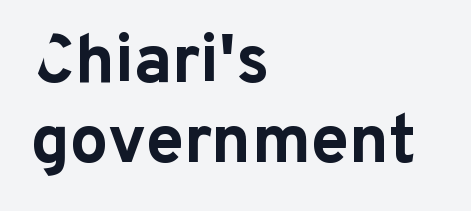
Q: Is the text bold? A: Yes.
Q: Is the text italic (slanted)? A: No, it is upright.
Q: Is the typeface a serif or a sans-serif typeface? A: Sans-serif.
Q: Is the text underlined? A: No.
Q: How is the paragraph aligned? A: Left-aligned.
Q: Is the spacing between letters normal or unusually wide? A: Normal.
Q: Width (condensed, normal, or wide)? A: Normal.
Q: Stroke contrast? A: Low.
Q: x-height? A: Medium.
Q: Monospaced? A: No.
